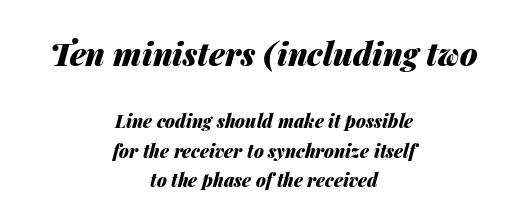
The image shows 32 px heavy type, italic (leaning right); set centered, normal line spacing (1.66x), normal letter spacing, not underlined; the first (top) block is 1.78x larger; medium stroke contrast and a medium x-height.
